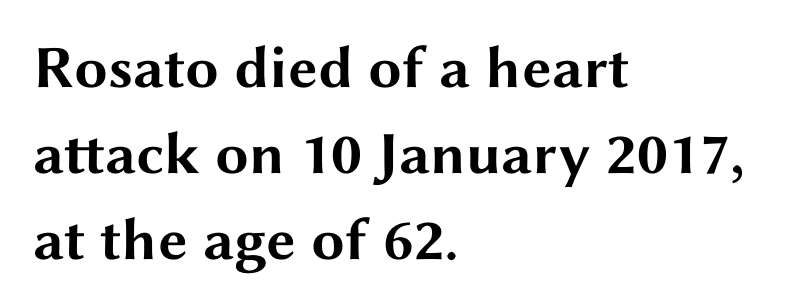
Q: Is the text bold? A: Yes.
Q: Is the text italic (slanted)? A: No, it is upright.
Q: Is the typeface a serif or a sans-serif typeface? A: Sans-serif.
Q: Is the text underlined? A: No.
Q: How is the paragraph aligned? A: Left-aligned.
Q: Is the spacing between letters normal or unusually wide? A: Normal.
Q: Is the spacing between lines tight, normal or loose? A: Normal.
Q: Width (condensed, normal, or wide)? A: Wide.
Q: Stroke contrast? A: Medium.
Q: x-height? A: Medium.
Q: Monospaced? A: No.
